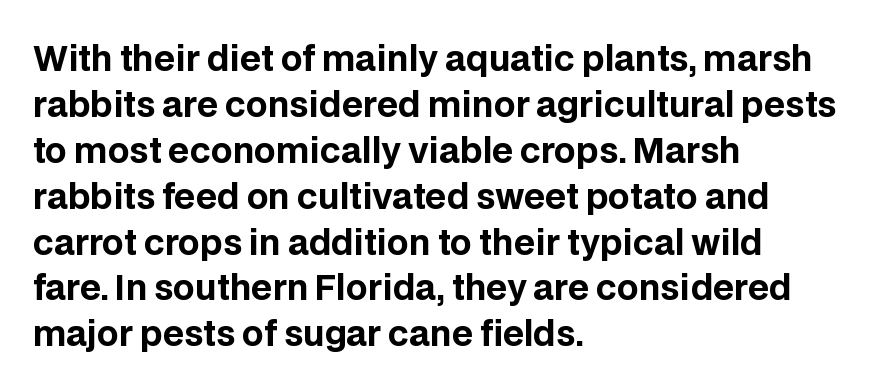
{"serif": "no", "italic": "no", "bold": "yes", "weight": "bold", "width": "normal", "stroke_contrast": "low", "x_height": "large", "monospaced": "no", "underline": "no", "align": "left", "line_spacing": "normal", "line_spacing_ratio": 1.35, "letter_spacing": "normal", "letter_spacing_em": 0.0, "glyph_px": 34}
